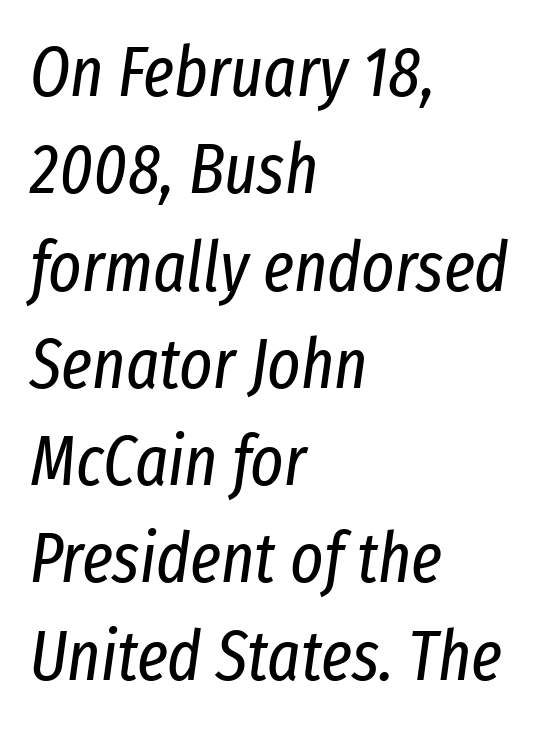
{"italic": "yes", "lean": "right", "slant_degrees": 8, "bold": "no", "weight": "regular", "width": "condensed", "stroke_contrast": "low", "x_height": "medium", "monospaced": "no", "underline": "no", "align": "left", "line_spacing": "normal", "line_spacing_ratio": 1.39, "letter_spacing": "normal", "letter_spacing_em": 0.0, "glyph_px": 70}
